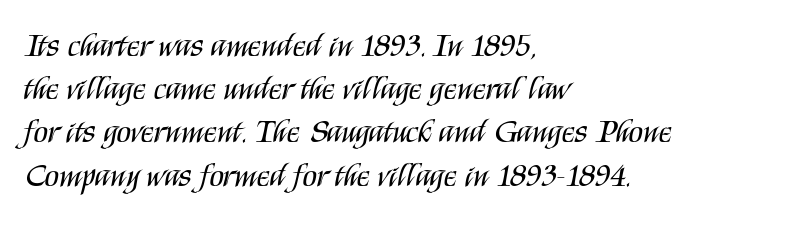
{"serif": "no", "bold": "no", "weight": "regular", "width": "condensed", "stroke_contrast": "medium", "x_height": "large", "monospaced": "no", "underline": "no", "align": "left", "line_spacing": "normal", "line_spacing_ratio": 1.31, "letter_spacing": "normal", "letter_spacing_em": 0.0, "glyph_px": 33}
